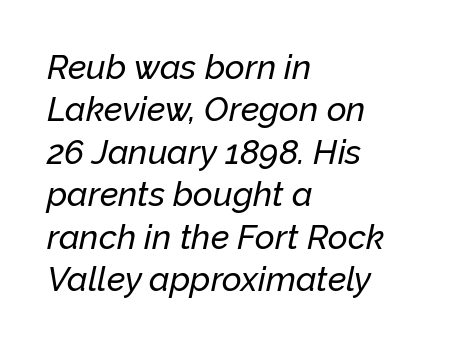
Rule under the text: the space is simply empty. This block has exactly the height ordinary leading produces. The font's italic variant was chosen for this text. Each letter keeps its own natural width here, so spacing adapts to shape.
